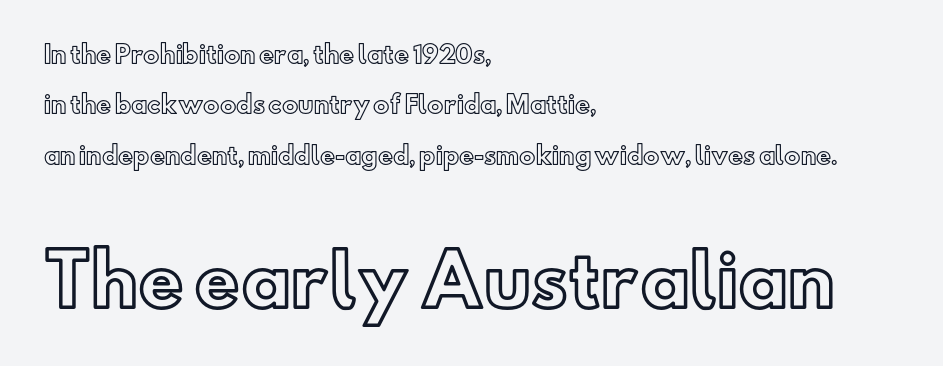
Q: Is the text italic (slanted)? A: No, it is upright.
Q: Is the text underlined? A: No.
Q: How is the paragraph aligned? A: Left-aligned.
Q: Is the spacing between letters normal or unusually wide? A: Normal.
Q: Is the spacing between lines tight, normal or loose? A: Loose.
Q: Which block of text is set in a larger size, the first (top) or the second (bottom)? A: The second (bottom) one.
Q: Width (condensed, normal, or wide)? A: Normal.
Q: x-height? A: Small.
Q: Monospaced? A: No.
